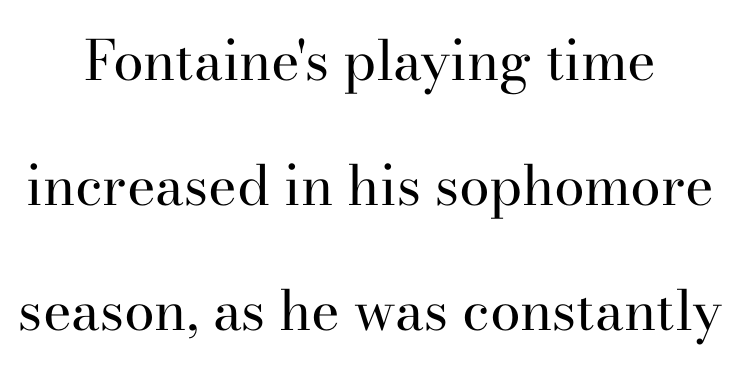
Stems and bowls with no extra thickness — not bold. These lines are rendered in a variable-pitch font. Every character sits straight up, as roman type does. Honestly, the letter spacing is just normal — you wouldn't notice it.
